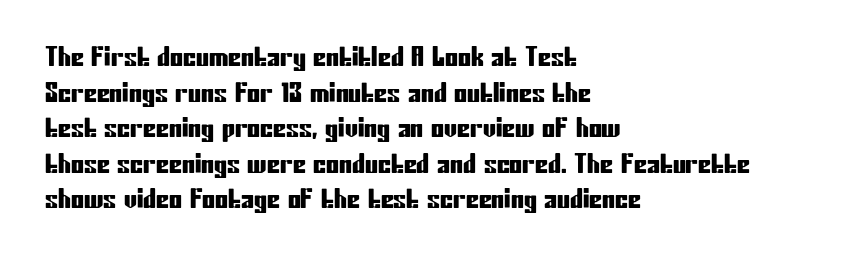
{"italic": "no", "underline": "no", "align": "left", "line_spacing": "normal", "line_spacing_ratio": 1.37, "letter_spacing": "normal", "letter_spacing_em": 0.0, "glyph_px": 26}
